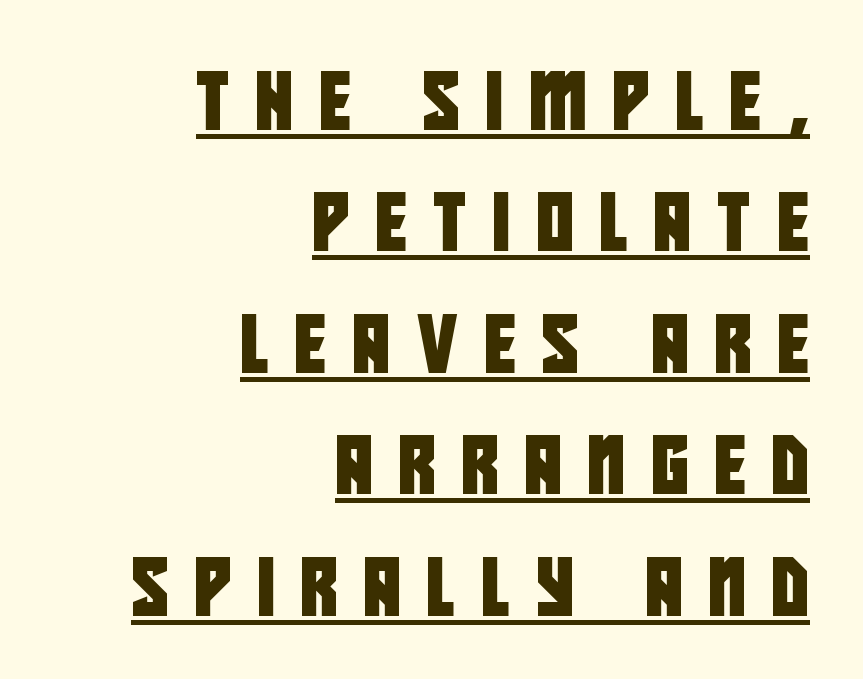
The image shows 57 px condensed sans-serif type; set right-aligned, loose line spacing (2.13x), unusually wide letter spacing (+0.46 em), underlined; low stroke contrast and a large x-height.
